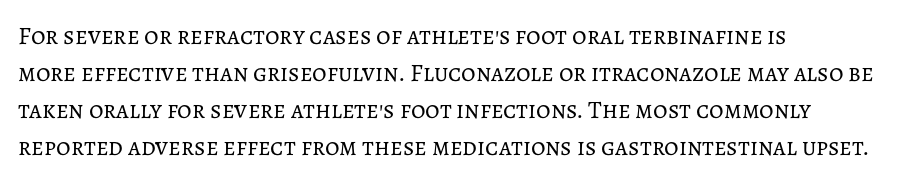
The image shows 25 px text type, upright; set left-aligned, normal line spacing (1.48x), normal letter spacing, not underlined.
